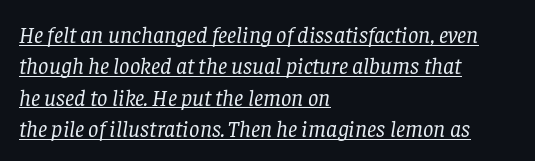
{"italic": "yes", "lean": "right", "slant_degrees": 8, "bold": "no", "underline": "yes", "align": "left", "line_spacing": "normal", "line_spacing_ratio": 1.36, "letter_spacing": "normal", "letter_spacing_em": 0.0, "glyph_px": 23}
